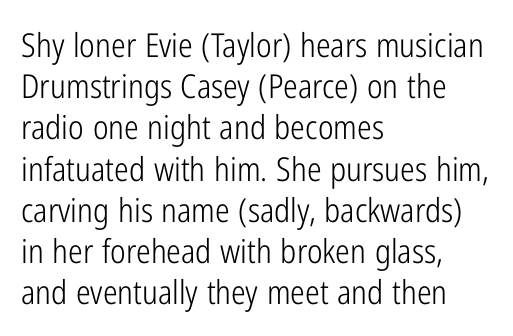
Q: Is the text bold? A: No.
Q: Is the text italic (slanted)? A: No, it is upright.
Q: Is the typeface a serif or a sans-serif typeface? A: Sans-serif.
Q: Is the text underlined? A: No.
Q: How is the paragraph aligned? A: Left-aligned.
Q: Is the spacing between letters normal or unusually wide? A: Normal.
Q: Is the spacing between lines tight, normal or loose? A: Normal.
Q: Width (condensed, normal, or wide)? A: Condensed.
Q: Stroke contrast? A: Low.
Q: x-height? A: Medium.
Q: Monospaced? A: No.
